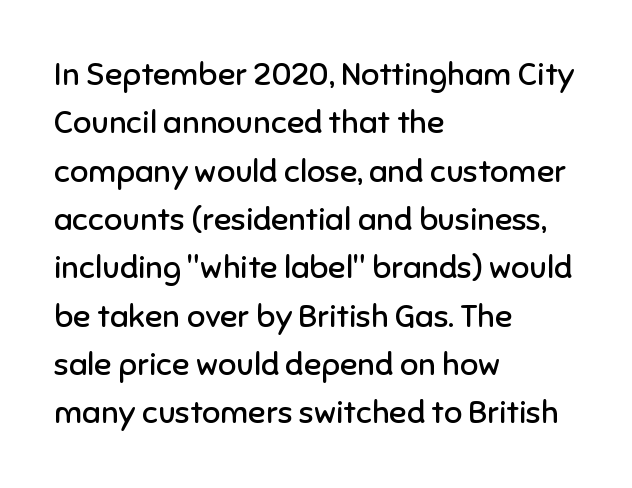
The rendering anchors every line to the left-hand side. Weight: regular or lighter. No italicization has been applied; the sample stays upright. Unlike a traditional serif, this face leaves its strokes unadorned. Underline: absent. Spacing verdict: proportional, widths tailored to each character.
